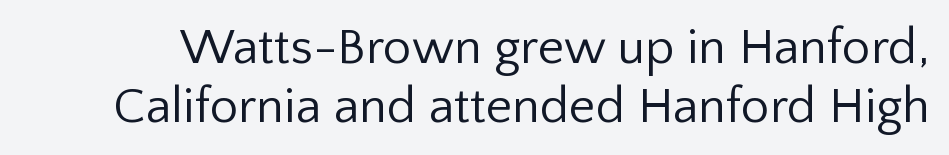
{"serif": "no", "italic": "no", "bold": "no", "weight": "regular", "width": "normal", "stroke_contrast": "low", "x_height": "medium", "monospaced": "no", "underline": "no", "line_spacing": "tight", "line_spacing_ratio": 1.15, "letter_spacing": "normal", "letter_spacing_em": 0.0, "glyph_px": 51}
